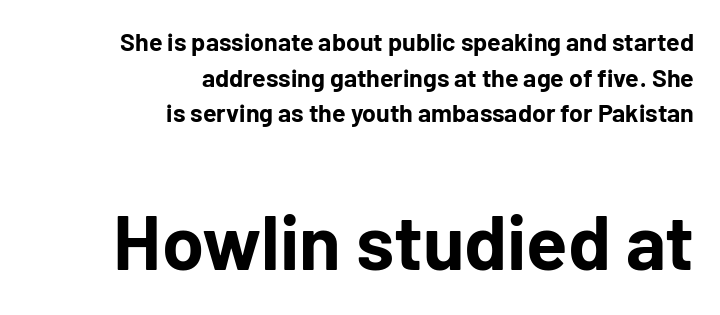
{"serif": "no", "italic": "no", "bold": "yes", "weight": "bold", "width": "normal", "stroke_contrast": "low", "x_height": "medium", "monospaced": "no", "underline": "no", "align": "right", "line_spacing": "normal", "line_spacing_ratio": 1.43, "letter_spacing": "normal", "letter_spacing_em": 0.0, "larger_block": "second", "size_ratio": 3.04, "glyph_px": 76}
